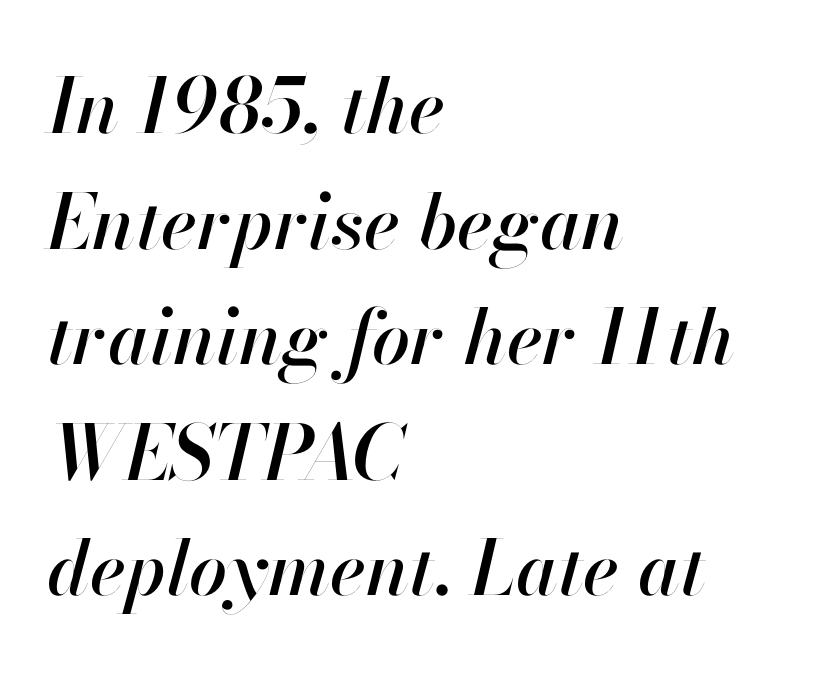
Q: Is the text italic (slanted)? A: Yes, it leans right by about 13 degrees.
Q: Is the text underlined? A: No.
Q: How is the paragraph aligned? A: Left-aligned.
Q: Is the spacing between letters normal or unusually wide? A: Normal.
Q: Is the spacing between lines tight, normal or loose? A: Normal.
Q: Width (condensed, normal, or wide)? A: Normal.
Q: Stroke contrast? A: High.
Q: x-height? A: Small.
Q: Monospaced? A: No.
